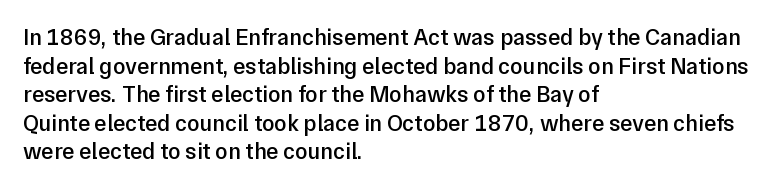
Q: Is the text bold? A: Semi-bold.
Q: Is the text italic (slanted)? A: No, it is upright.
Q: Is the text underlined? A: No.
Q: How is the paragraph aligned? A: Left-aligned.
Q: Is the spacing between letters normal or unusually wide? A: Normal.
